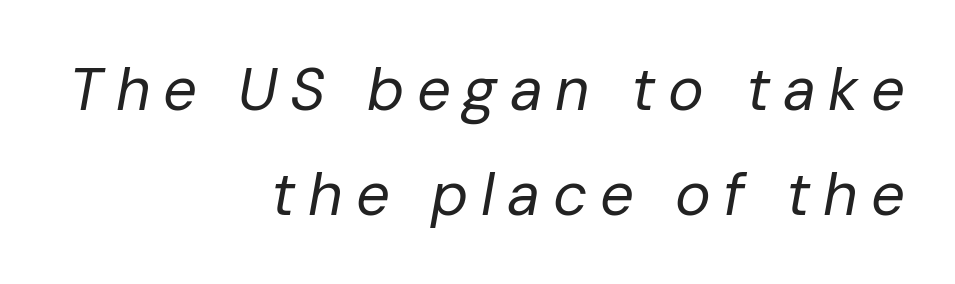
The image shows 60 px regular-weight type, italic (leaning right); set right-aligned, line spacing 1.75x, unusually wide letter spacing (+0.21 em), not underlined; low stroke contrast and a medium x-height.
